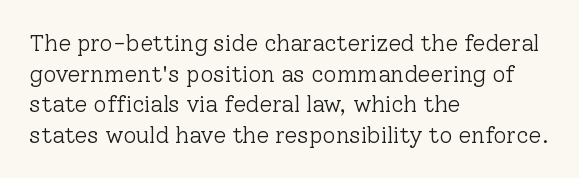
Vertical spacing — default. The text block is weighted toward the left margin, trailing off unevenly rightward. The baseline area is clear. These lines keep a tight, regular rhythm from letter to letter. No extra ink here — the face is not bold.
